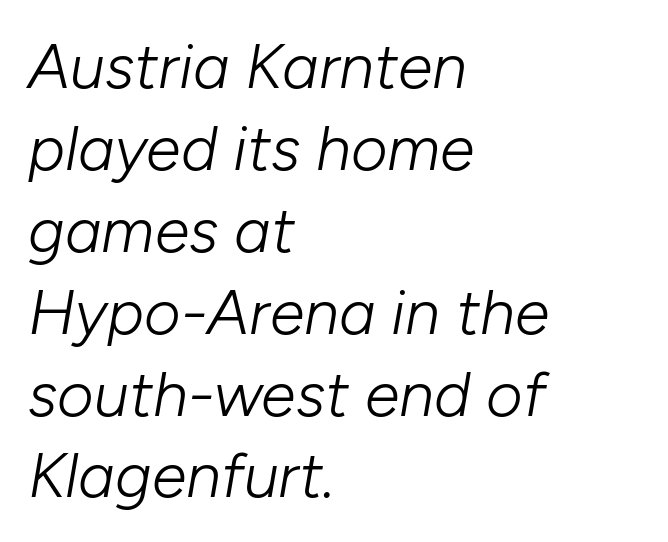
The image shows 63 px light type, italic (leaning right); set left-aligned, normal line spacing (1.3x), normal letter spacing, not underlined; low stroke contrast and a medium x-height.
